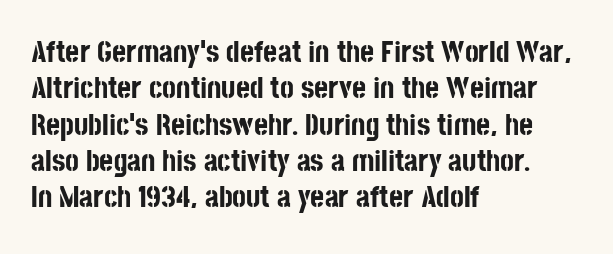
In terms of letterspacing, this is plain default setting. Note the varied advance widths — an 'i' is clearly narrower than an 'm'. In terms of posture, this sample is upright. Letters rest on an invisible, unmarked baseline. The glyphs have the mass of a bold cut. Caption: multi-line text, flush left, ragged right.
